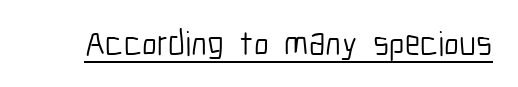
Q: Is the text bold? A: No.
Q: Is the text italic (slanted)? A: No, it is upright.
Q: Is the typeface a serif or a sans-serif typeface? A: Sans-serif.
Q: Is the text underlined? A: Yes.
Q: Is the spacing between letters normal or unusually wide? A: Normal.
Q: Width (condensed, normal, or wide)? A: Condensed.
Q: Stroke contrast? A: Low.
Q: x-height? A: Medium.
Q: Monospaced? A: No.
